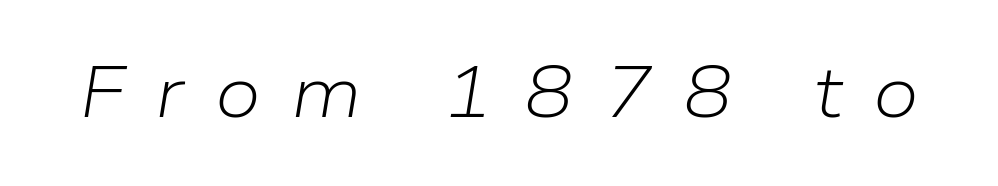
Q: Is the text bold? A: No.
Q: Is the text italic (slanted)? A: Yes, it leans right by about 9 degrees.
Q: Is the text underlined? A: No.
Q: Is the spacing between letters normal or unusually wide? A: Unusually wide.
Q: Width (condensed, normal, or wide)? A: Normal.
Q: Stroke contrast? A: Low.
Q: x-height? A: Medium.
Q: Monospaced? A: No.
